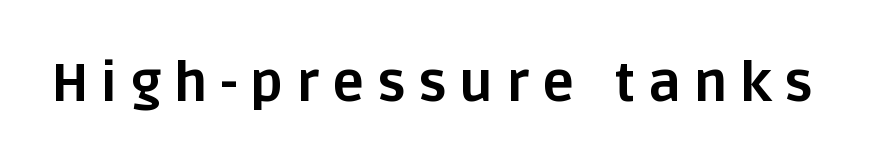
Quick note: not italic, upright. Weight: bold. Check under the words: just untouched page. This rendering employs a face without finishing strokes, i.e., a sans-serif. This sample uses expanded letter spacing, leaving extra air between glyphs. A typesetter would call this proportional, since set widths differ per character.
